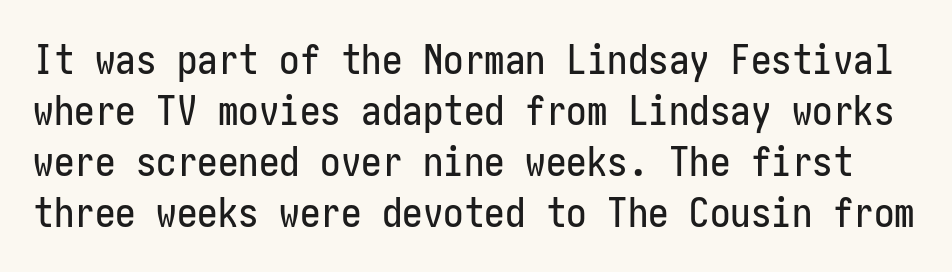
Look at the tracking — it's just the regular setting, nothing added. This sample uses a sans-serif face. Underline: absent. Unlike italic type, these characters show no tilt at all.
